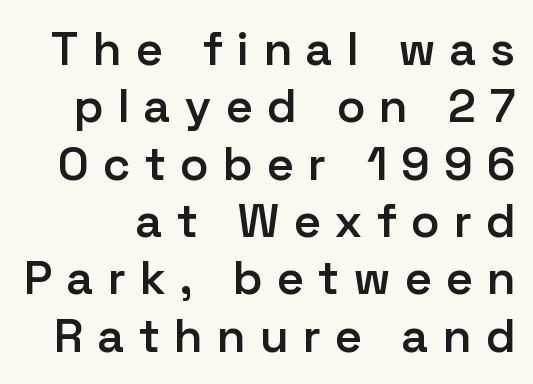
{"serif": "no", "italic": "no", "bold": "semi", "weight": "semibold", "width": "normal", "stroke_contrast": "low", "x_height": "medium", "monospaced": "no", "underline": "no", "line_spacing_ratio": 1.22, "letter_spacing": "wide", "letter_spacing_em": 0.32, "glyph_px": 47}
